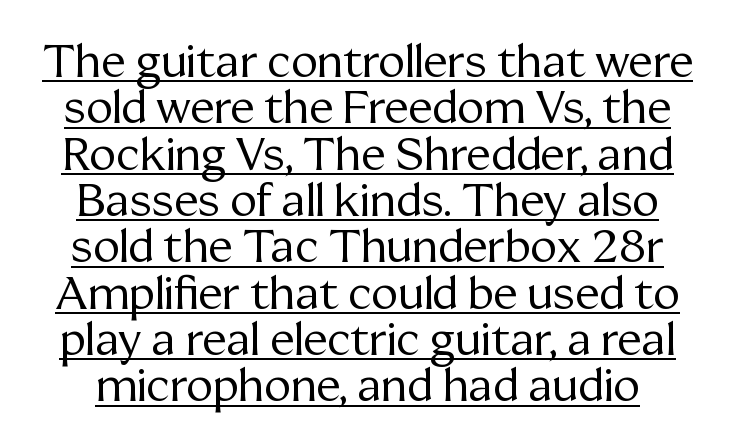
A continuous stroke trails under the words, as in a hyperlink. If you drew a line through each stem, it would be perfectly vertical. Each letter keeps its own natural width here, so spacing adapts to shape. Each letter's strokes conclude with small projecting serifs.
